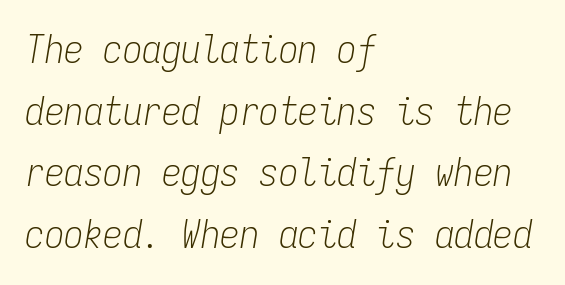
{"italic": "yes", "lean": "right", "slant_degrees": 9, "bold": "no", "weight": "light", "width": "condensed", "stroke_contrast": "low", "x_height": "medium", "monospaced": "yes", "underline": "no", "align": "left", "line_spacing": "normal", "line_spacing_ratio": 1.58, "letter_spacing": "normal", "letter_spacing_em": 0.0, "glyph_px": 39}
